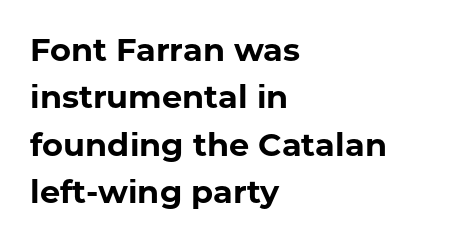
{"serif": "no", "italic": "no", "bold": "yes", "weight": "bold", "width": "normal", "stroke_contrast": "low", "x_height": "medium", "monospaced": "no", "underline": "no", "align": "left", "line_spacing": "normal", "line_spacing_ratio": 1.48, "letter_spacing": "normal", "letter_spacing_em": 0.0, "glyph_px": 32}
